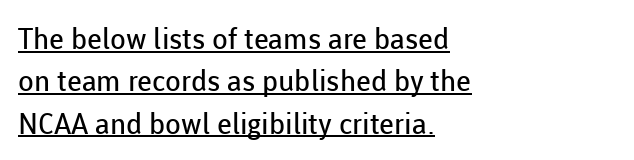
{"serif": "no", "italic": "no", "bold": "no", "weight": "regular", "width": "normal", "stroke_contrast": "low", "x_height": "medium", "monospaced": "no", "underline": "yes", "align": "left", "line_spacing": "normal", "line_spacing_ratio": 1.46, "letter_spacing": "normal", "letter_spacing_em": 0.0, "glyph_px": 29}
